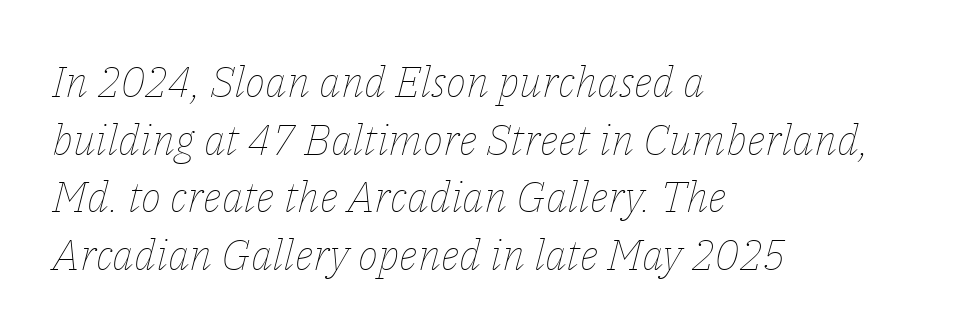
Q: Is the text bold? A: No.
Q: Is the text italic (slanted)? A: Yes, it leans right by about 14 degrees.
Q: Is the text underlined? A: No.
Q: How is the paragraph aligned? A: Left-aligned.
Q: Is the spacing between letters normal or unusually wide? A: Normal.
Q: Is the spacing between lines tight, normal or loose? A: Normal.
Q: Width (condensed, normal, or wide)? A: Normal.
Q: Stroke contrast? A: Low.
Q: x-height? A: Medium.
Q: Monospaced? A: No.
